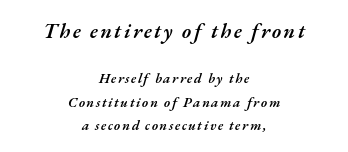
The image shows 21 px text type, italic (leaning right); set centered, normal line spacing (1.68x), not underlined; the first (top) block is 1.5x larger.
